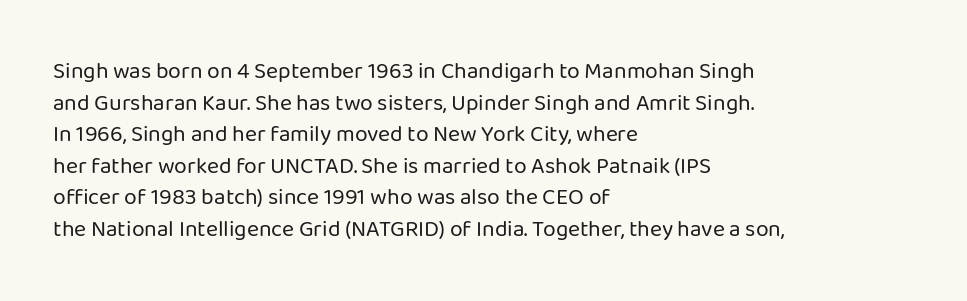
Q: Is the text bold? A: No.
Q: Is the text italic (slanted)? A: No, it is upright.
Q: Is the text underlined? A: No.
Q: How is the paragraph aligned? A: Left-aligned.
Q: Is the spacing between letters normal or unusually wide? A: Normal.
Q: Is the spacing between lines tight, normal or loose? A: Normal.
